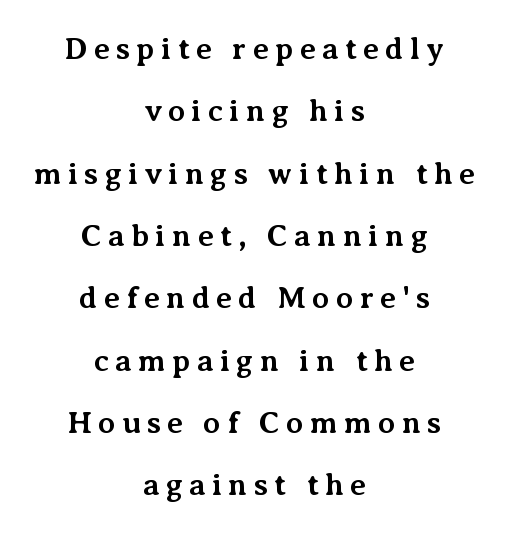
{"serif": "yes", "italic": "no", "bold": "yes", "weight": "bold", "width": "normal", "stroke_contrast": "medium", "x_height": "medium", "monospaced": "no", "underline": "no", "align": "center", "line_spacing": "loose", "line_spacing_ratio": 2.01, "letter_spacing": "wide", "letter_spacing_em": 0.2, "glyph_px": 31}
